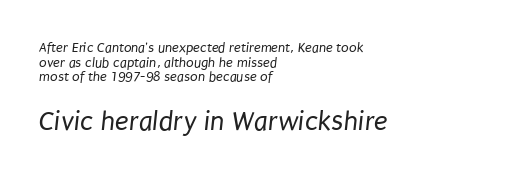
This sample trades vertical openness for compactness between lines. Font category for this specimen: sans-serif. Is the block centered? No — it sits flush against the left margin. The strokes carry an ordinary text weight at most. Type without underlining. This layout puts the modest block above and the oversized block below.
